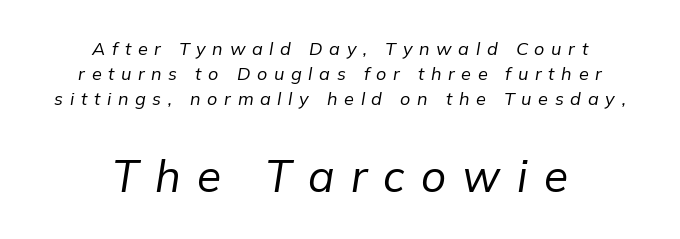
The image shows 44 px regular-weight type, italic (leaning right); set centered, normal line spacing (1.4x), unusually wide letter spacing (+0.37 em), not underlined; the second (bottom) block is 2.44x larger; low stroke contrast and a medium x-height.
